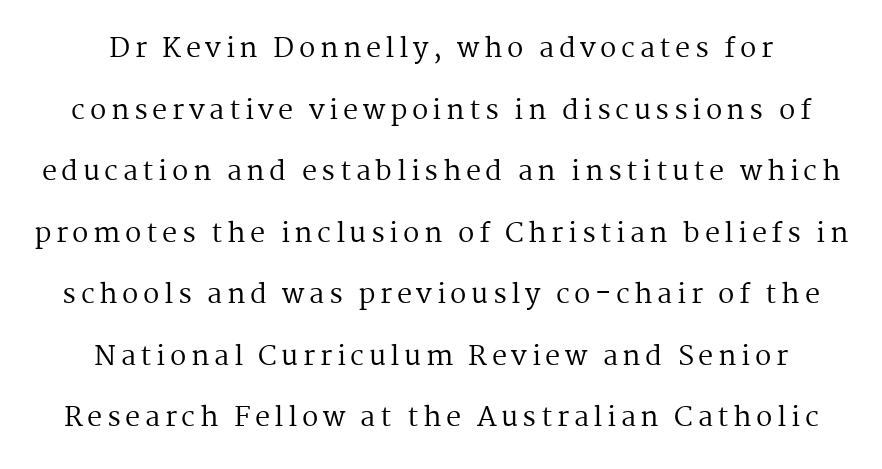
Compared with a typical body face, this is equally light or lighter still. The passage shown is not underscored anywhere. Does the lettering tilt? It doesn't — this is upright. Line starts and ends both wander, symmetrically.
